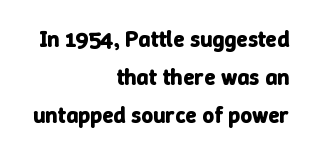
{"italic": "no", "bold": "yes", "underline": "no", "align": "right", "line_spacing": "normal", "line_spacing_ratio": 1.66, "letter_spacing": "normal", "letter_spacing_em": 0.0, "glyph_px": 23}
